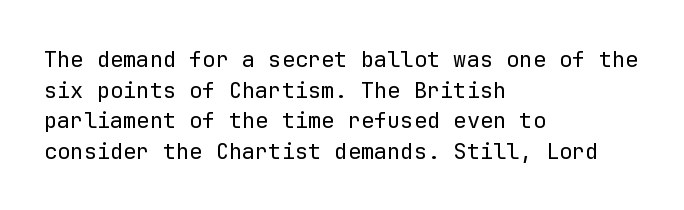
Here the glyphs are tracked normally, forming tight word shapes. This sample keeps an unexceptional amount of space between lines. Every character sits straight up, as roman type does. Each stroke keeps to a modest, everyday thickness or less. This rendering uses left alignment, leaving the right contour irregular. Descenders are the only things crossing below the line.
